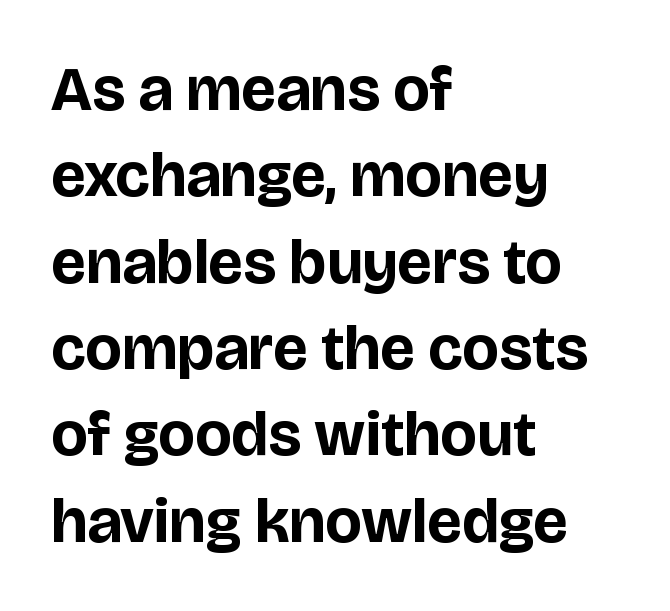
{"serif": "no", "italic": "no", "bold": "yes", "weight": "bold", "width": "normal", "stroke_contrast": "low", "x_height": "large", "monospaced": "no", "underline": "no", "align": "left", "line_spacing": "normal", "line_spacing_ratio": 1.37, "letter_spacing": "normal", "letter_spacing_em": 0.0, "glyph_px": 63}
